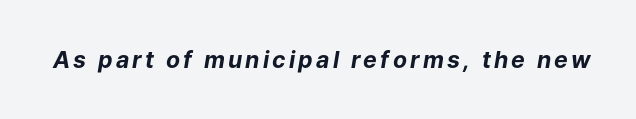
The image shows 23 px bold type, italic (leaning right); set not underlined.
